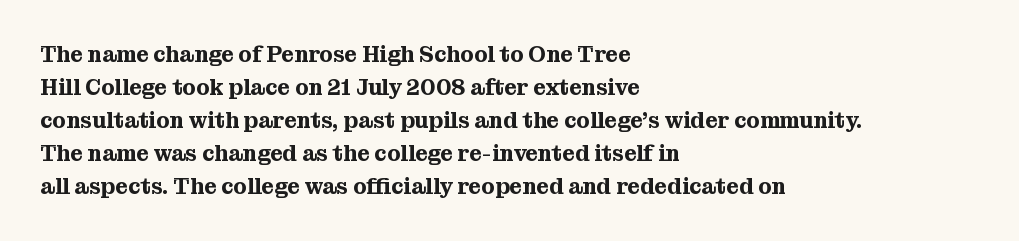
Q: Is the text italic (slanted)? A: No, it is upright.
Q: Is the text underlined? A: No.
Q: How is the paragraph aligned? A: Left-aligned.
Q: Is the spacing between letters normal or unusually wide? A: Normal.
Q: Is the spacing between lines tight, normal or loose? A: Normal.
